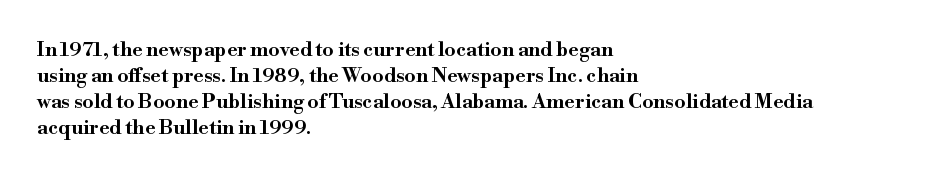
{"italic": "no", "underline": "no", "align": "left", "line_spacing": "normal", "line_spacing_ratio": 1.3, "letter_spacing": "normal", "letter_spacing_em": 0.0, "glyph_px": 20}
